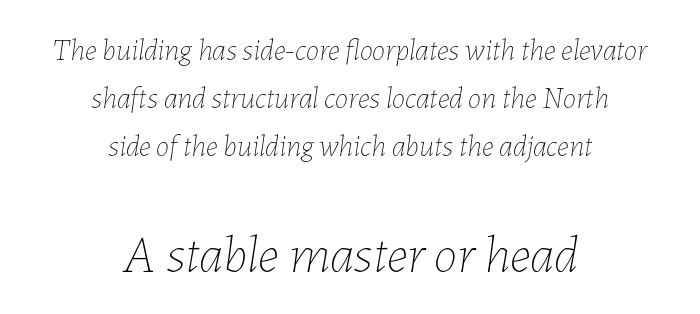
The image shows 53 px thin type, italic (leaning right); set centered, normal line spacing (1.6x), normal letter spacing, not underlined; the second (bottom) block is 1.77x larger; low stroke contrast and a medium x-height.
